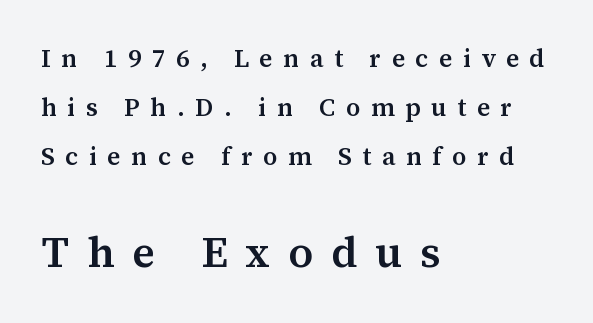
The image shows 43 px semibold serif type, upright; set left-aligned, loose line spacing (1.97x), unusually wide letter spacing (+0.42 em), not underlined; the second (bottom) block is 1.72x larger; medium stroke contrast and a medium x-height.
